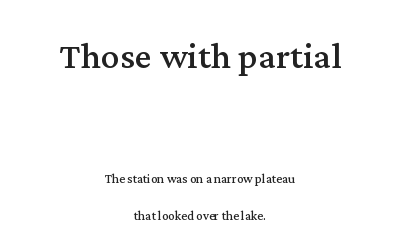
The image shows 47 px regular-weight serif type, upright; set centered, loose line spacing (2.27x), normal letter spacing, not underlined; the first (top) block is 2.94x larger; medium stroke contrast and a medium x-height.
